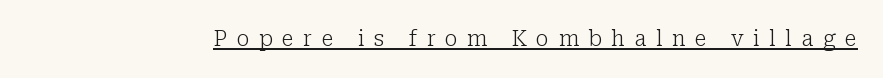
Q: Is the text bold? A: No.
Q: Is the text italic (slanted)? A: No, it is upright.
Q: Is the text underlined? A: Yes.
Q: Is the spacing between letters normal or unusually wide? A: Unusually wide.
